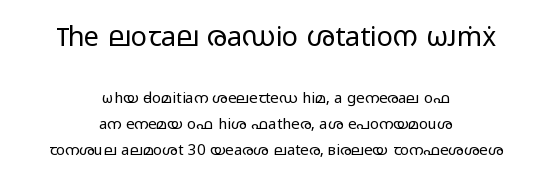
Type without underlining. The letterforms sit at book weight or below. The first block has been scaled up relative to the second. Posture: upright roman.
